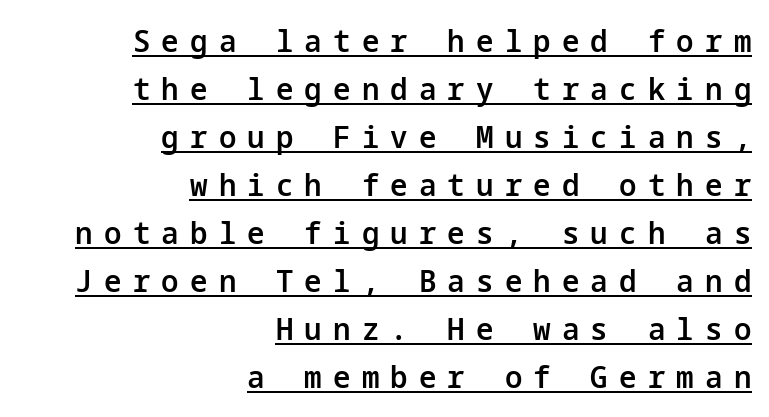
Reading down the column, the eye jumps a familiar distance to each next line. Check where the strokes stop: nothing finishes them off — pure sans. The ragged edge is on the left, which tells us the setting is flush right. Slightly chunky letters — semibold, I'd say, not full bold.
